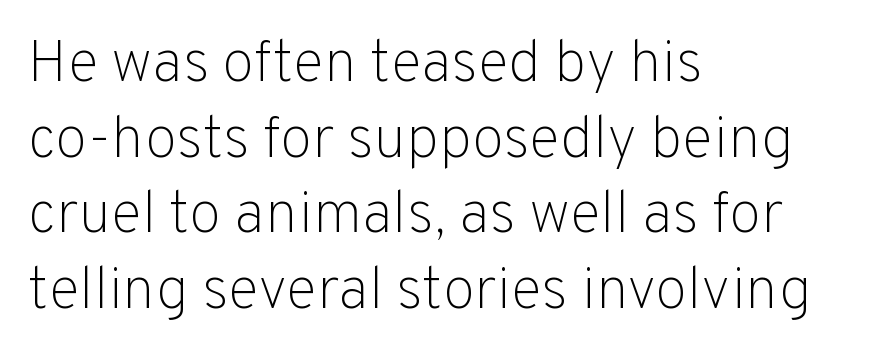
The image shows 59 px light sans-serif type, upright; set left-aligned, normal line spacing (1.28x), normal letter spacing, not underlined; low stroke contrast and a medium x-height.
